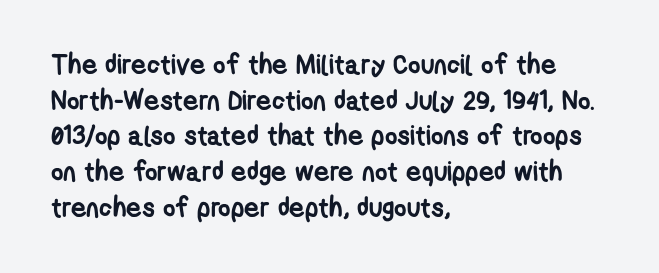
{"bold": "yes", "underline": "no", "align": "left", "line_spacing": "normal", "line_spacing_ratio": 1.32, "letter_spacing": "normal", "letter_spacing_em": 0.0, "glyph_px": 27}
